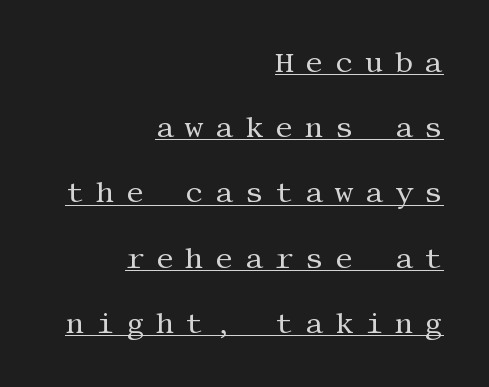
A typographer would call this underscored text. A light-to-regular cut is what we see here. Caption: multi-line text, flush right, ragged left. A typesetter would call this leading open, well beyond the default. Compared with typical body copy, the letter spacing here is much looser. The designer went with a serif here, giving each stem small feet.
